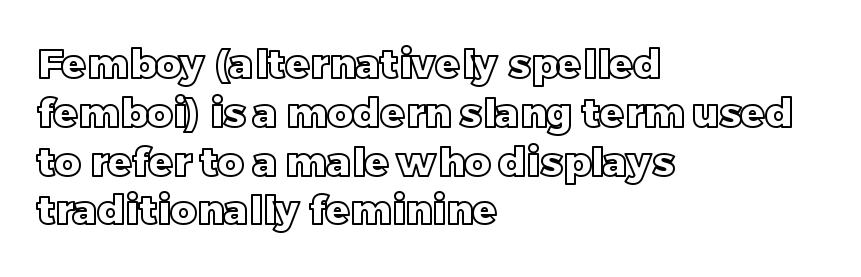
Do the letters lean? They stand straight. Honestly, the letter spacing is just normal — you wouldn't notice it. Plain, unruled lines of type. The ragged edge is on the right, which tells us the setting is flush left. Spacing verdict: proportional, widths tailored to each character.
